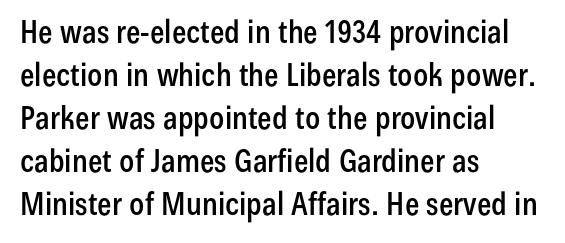
{"serif": "no", "italic": "no", "width": "condensed", "stroke_contrast": "low", "x_height": "medium", "monospaced": "no", "underline": "no", "align": "left", "line_spacing": "normal", "line_spacing_ratio": 1.34, "letter_spacing": "normal", "letter_spacing_em": 0.0, "glyph_px": 32}
